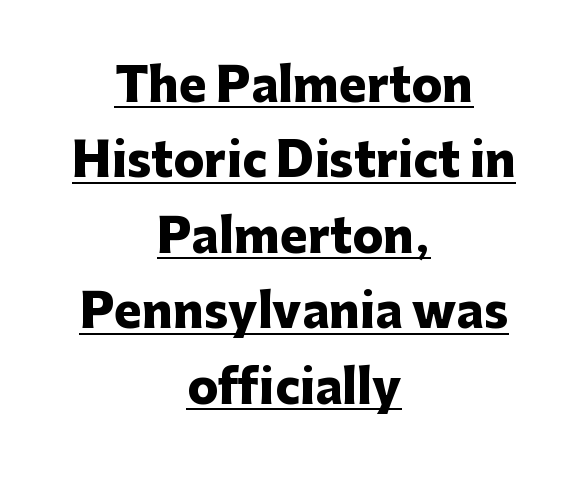
Every stem runs plumb, perpendicular to the baseline. This is heavy type, rendered in bold. Think of a printed novel: that variable character pitch is what you see here. Casual observation: everything's sitting right in the middle. Typographically, this falls in the sans-serif category.
